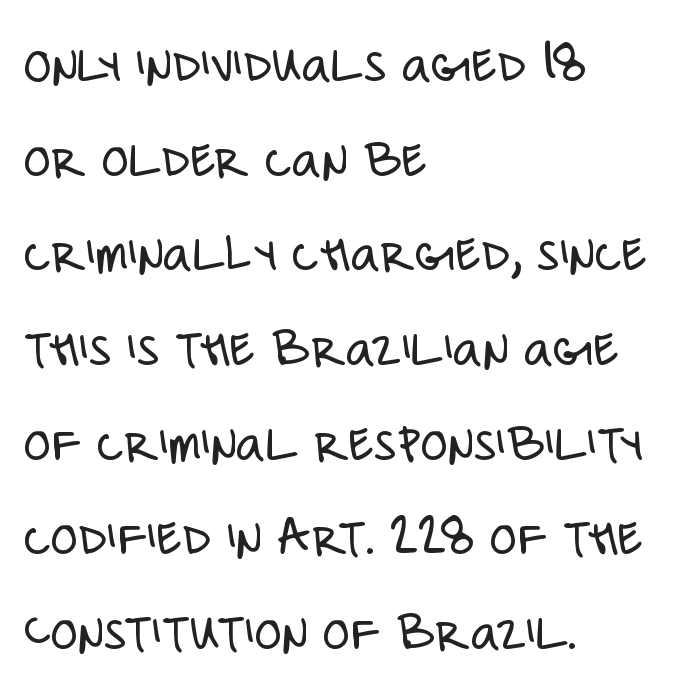
{"serif": "no", "italic": "no", "bold": "no", "weight": "light", "width": "condensed", "stroke_contrast": "low", "x_height": "large", "monospaced": "no", "underline": "no", "align": "left", "line_spacing": "normal", "line_spacing_ratio": 1.69, "letter_spacing": "normal", "letter_spacing_em": 0.0, "glyph_px": 56}
